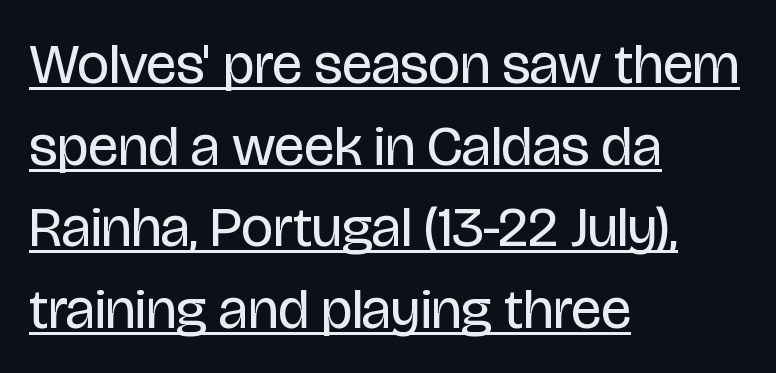
Ink coverage per letter is moderate at most. This sample carries an underscore along the baseline area. Quick note: not italic, upright. Inter-character spacing is left at the font's built-in metrics. These lines are set flush left with a ragged right edge. Note: no serifs on the glyphs.
